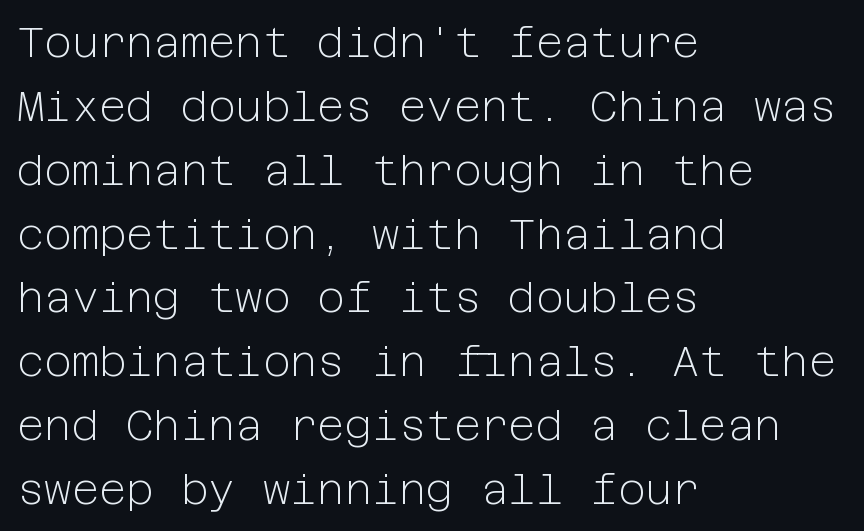
Q: Is the text bold? A: No.
Q: Is the text italic (slanted)? A: No, it is upright.
Q: Is the typeface a serif or a sans-serif typeface? A: Sans-serif.
Q: Is the text underlined? A: No.
Q: How is the paragraph aligned? A: Left-aligned.
Q: Is the spacing between letters normal or unusually wide? A: Normal.
Q: Is the spacing between lines tight, normal or loose? A: Normal.
Q: Width (condensed, normal, or wide)? A: Normal.
Q: Stroke contrast? A: Low.
Q: x-height? A: Medium.
